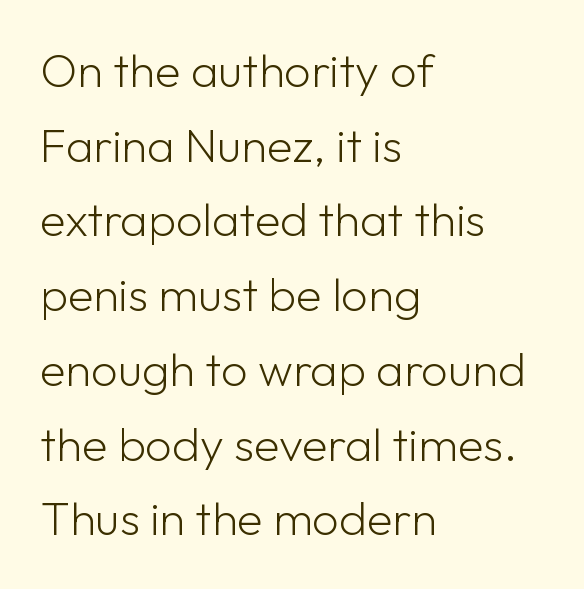
{"serif": "no", "italic": "no", "bold": "no", "weight": "light", "width": "normal", "stroke_contrast": "low", "x_height": "medium", "monospaced": "no", "underline": "no", "align": "left", "line_spacing": "normal", "line_spacing_ratio": 1.59, "letter_spacing": "normal", "letter_spacing_em": 0.0, "glyph_px": 47}
